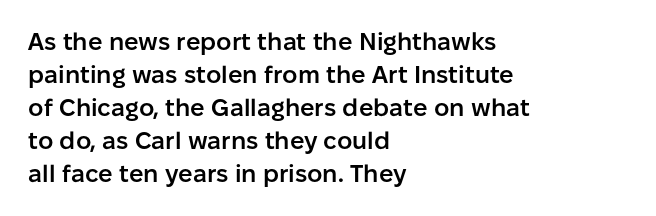
The image shows 24 px text type, upright; set left-aligned, normal line spacing (1.38x), normal letter spacing, not underlined.
